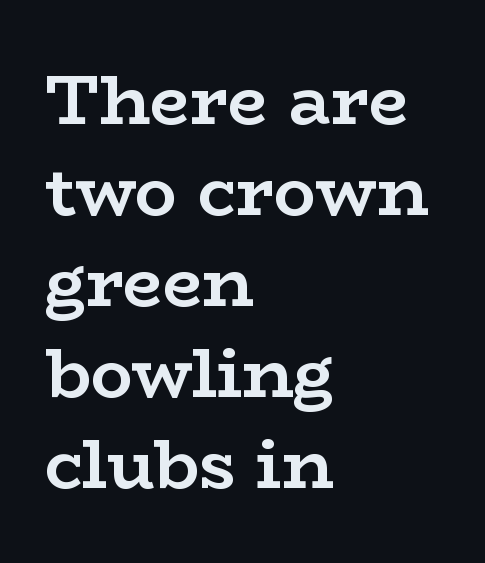
Q: Is the text bold? A: Yes.
Q: Is the text italic (slanted)? A: No, it is upright.
Q: Is the typeface a serif or a sans-serif typeface? A: Serif.
Q: Is the text underlined? A: No.
Q: How is the paragraph aligned? A: Left-aligned.
Q: Is the spacing between letters normal or unusually wide? A: Normal.
Q: Is the spacing between lines tight, normal or loose? A: Normal.
Q: Width (condensed, normal, or wide)? A: Wide.
Q: Stroke contrast? A: Low.
Q: x-height? A: Medium.
Q: Monospaced? A: No.
